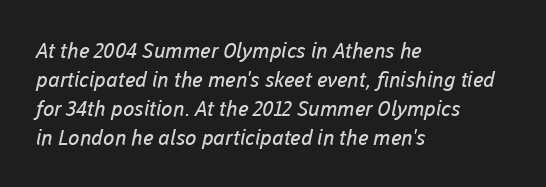
Summary of weight: not heavy and not bold. Type without underlining. You could call the tracking neutral — neither tight nor loose. Leading: standard.
